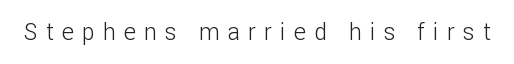
{"italic": "no", "bold": "no", "underline": "no", "letter_spacing": "wide", "letter_spacing_em": 0.36, "glyph_px": 23}
